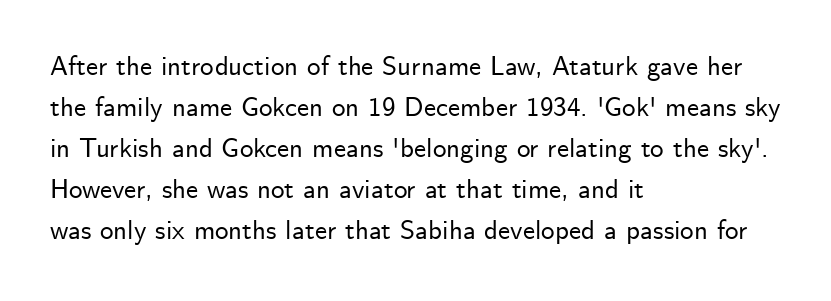
Q: Is the text italic (slanted)? A: No, it is upright.
Q: Is the text underlined? A: No.
Q: How is the paragraph aligned? A: Left-aligned.
Q: Is the spacing between letters normal or unusually wide? A: Normal.
Q: Is the spacing between lines tight, normal or loose? A: Normal.
